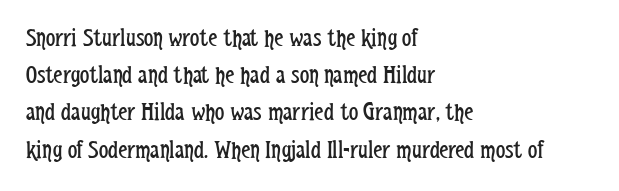
{"italic": "no", "bold": "no", "underline": "no", "align": "left", "line_spacing": "normal", "line_spacing_ratio": 1.43, "letter_spacing": "normal", "letter_spacing_em": 0.0, "glyph_px": 26}
